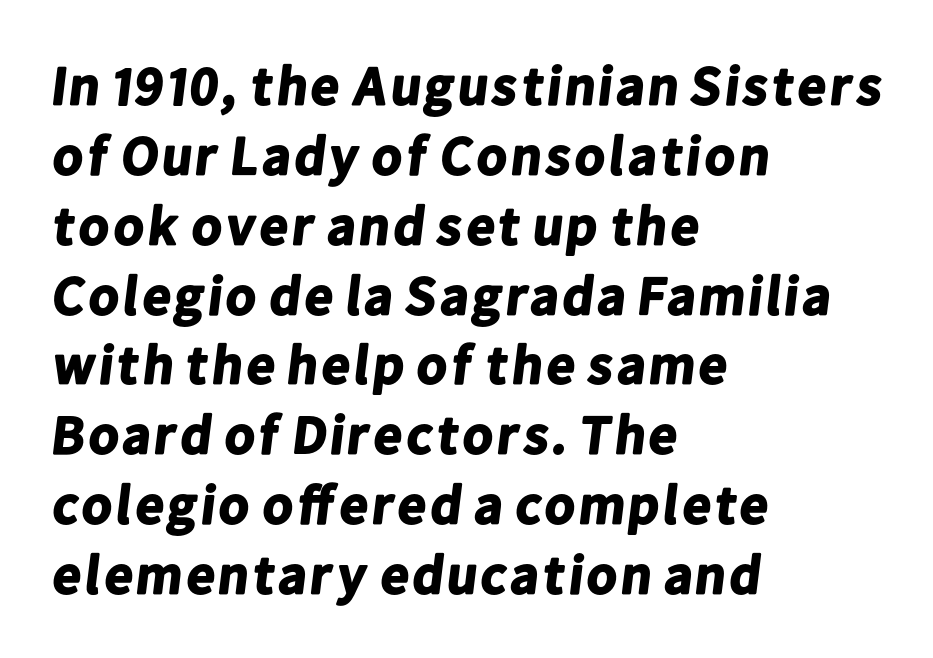
{"serif": "no", "bold": "yes", "weight": "bold", "width": "normal", "stroke_contrast": "low", "x_height": "medium", "monospaced": "no", "underline": "no", "align": "left", "line_spacing": "normal", "line_spacing_ratio": 1.27, "letter_spacing": "normal", "letter_spacing_em": 0.0, "glyph_px": 55}
